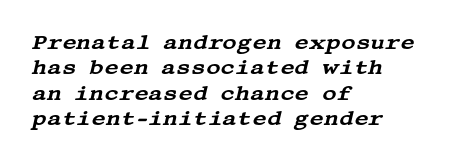
The image shows 20 px text type, italic (leaning right); set left-aligned, normal line spacing (1.27x), normal letter spacing, not underlined.
